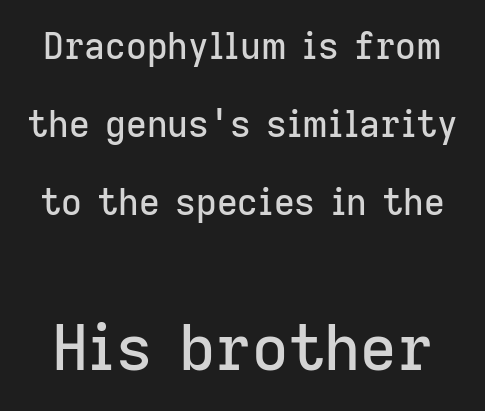
The image shows 63 px sans-serif type, upright; set loose line spacing (2.17x), normal letter spacing, not underlined; the second (bottom) block is 1.75x larger; low stroke contrast and a medium x-height.
